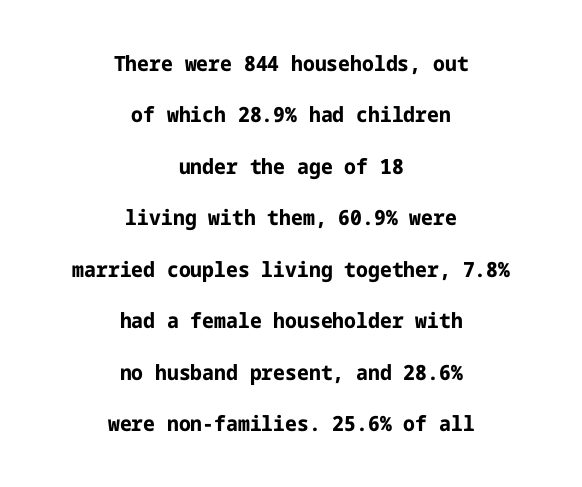
Descenders are the only things crossing below the line. Tracking value appears to be zero — textbook default spacing. This sample is center-justified, so both line endings float freely. Honestly, the rows look like they've been pulled way apart. Stroke thickness is high; the sample reads as a true bold.
